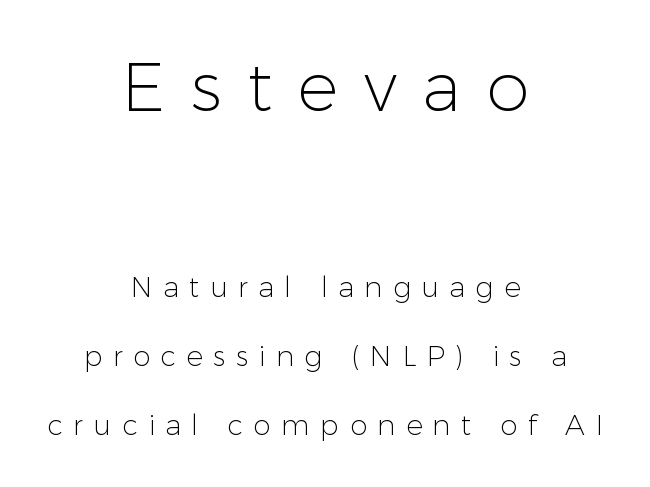
{"serif": "no", "italic": "no", "bold": "no", "weight": "light", "width": "normal", "stroke_contrast": "low", "x_height": "medium", "monospaced": "no", "underline": "no", "align": "center", "line_spacing": "loose", "line_spacing_ratio": 2.46, "letter_spacing": "wide", "letter_spacing_em": 0.37, "larger_block": "first", "size_ratio": 2.46, "glyph_px": 69}
